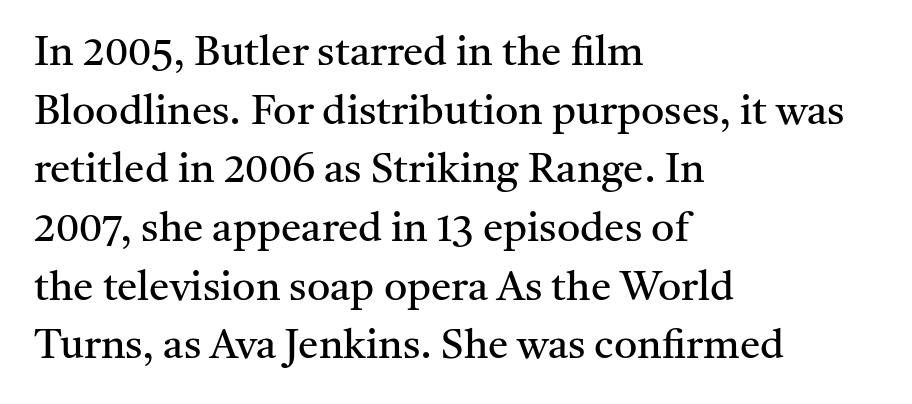
Q: Is the text bold? A: No.
Q: Is the text italic (slanted)? A: No, it is upright.
Q: Is the typeface a serif or a sans-serif typeface? A: Serif.
Q: Is the text underlined? A: No.
Q: How is the paragraph aligned? A: Left-aligned.
Q: Is the spacing between letters normal or unusually wide? A: Normal.
Q: Is the spacing between lines tight, normal or loose? A: Normal.
Q: Width (condensed, normal, or wide)? A: Normal.
Q: Stroke contrast? A: Medium.
Q: x-height? A: Medium.
Q: Monospaced? A: No.
